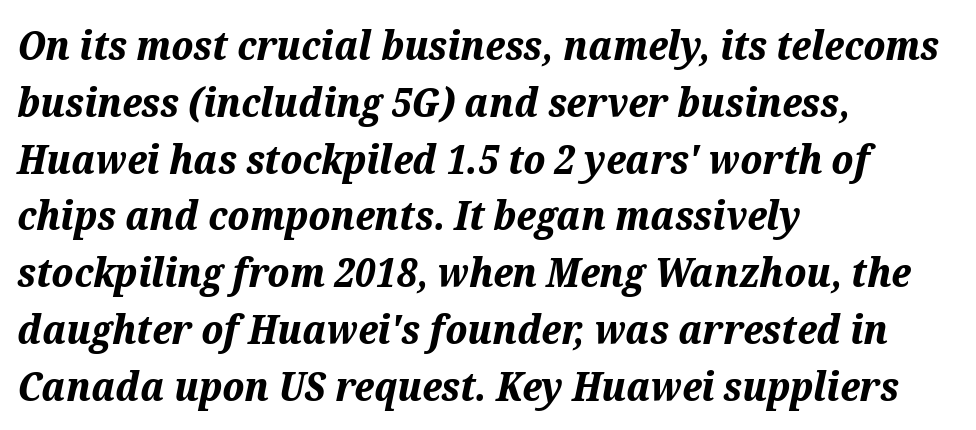
Q: Is the text bold? A: Yes.
Q: Is the text italic (slanted)? A: Yes, it leans right by about 12 degrees.
Q: Is the text underlined? A: No.
Q: How is the paragraph aligned? A: Left-aligned.
Q: Is the spacing between letters normal or unusually wide? A: Normal.
Q: Is the spacing between lines tight, normal or loose? A: Normal.
Q: Width (condensed, normal, or wide)? A: Normal.
Q: Stroke contrast? A: Medium.
Q: x-height? A: Medium.
Q: Monospaced? A: No.
